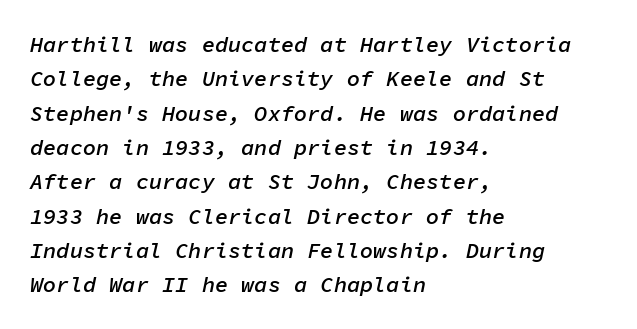
Just letters on the line, the space beneath them empty. Teacher's note: observe the even left margin — that is flush-left alignment. Would a proofreader flag this as italicized? Yes. The line texture is even and compact thanks to regular tracking. A typesetter would call this leading conventional body-copy spacing.
